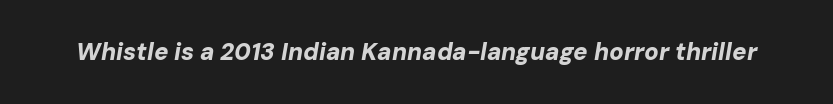
The image shows 24 px bold type, italic (leaning right); set normal letter spacing, not underlined.
